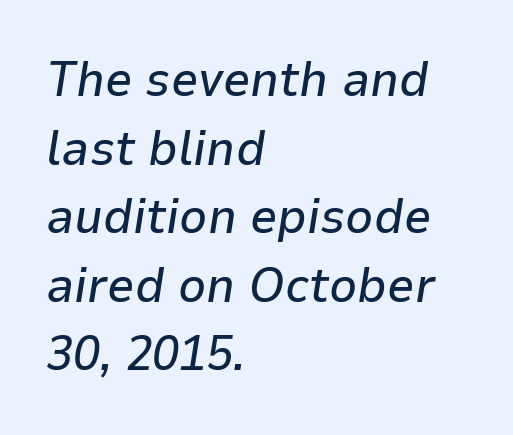
{"italic": "yes", "lean": "right", "slant_degrees": 9, "width": "normal", "stroke_contrast": "low", "x_height": "medium", "monospaced": "no", "underline": "no", "align": "left", "line_spacing": "normal", "line_spacing_ratio": 1.4, "letter_spacing": "normal", "letter_spacing_em": 0.0, "glyph_px": 49}
